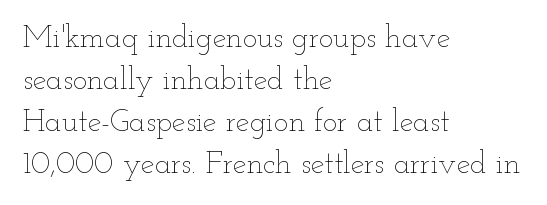
{"italic": "no", "bold": "no", "weight": "thin", "width": "wide", "stroke_contrast": "low", "x_height": "small", "monospaced": "no", "underline": "no", "align": "left", "line_spacing": "normal", "line_spacing_ratio": 1.36, "letter_spacing": "normal", "letter_spacing_em": 0.0, "glyph_px": 31}
